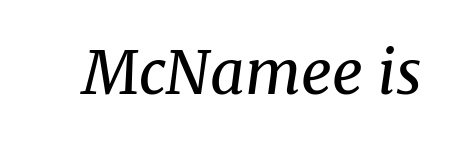
Q: Is the text bold? A: No.
Q: Is the text italic (slanted)? A: Yes, it leans right by about 8 degrees.
Q: Is the typeface a serif or a sans-serif typeface? A: Serif.
Q: Is the text underlined? A: No.
Q: Is the spacing between letters normal or unusually wide? A: Normal.
Q: Width (condensed, normal, or wide)? A: Normal.
Q: Stroke contrast? A: Medium.
Q: x-height? A: Medium.
Q: Monospaced? A: No.
